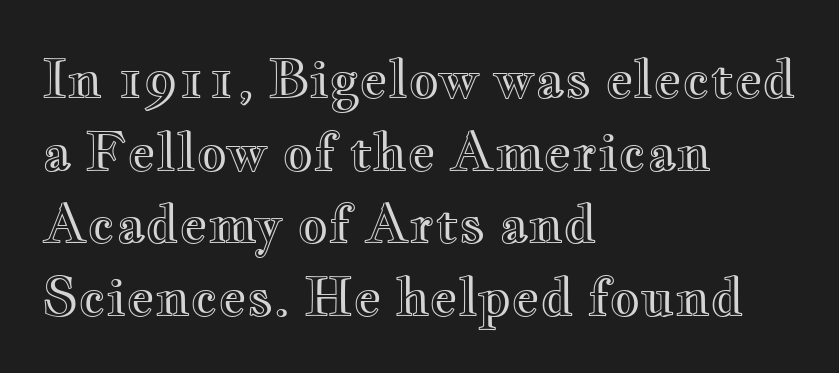
The image shows 53 px wide type, upright; set left-aligned, normal line spacing (1.37x), normal letter spacing, not underlined; a small x-height.
